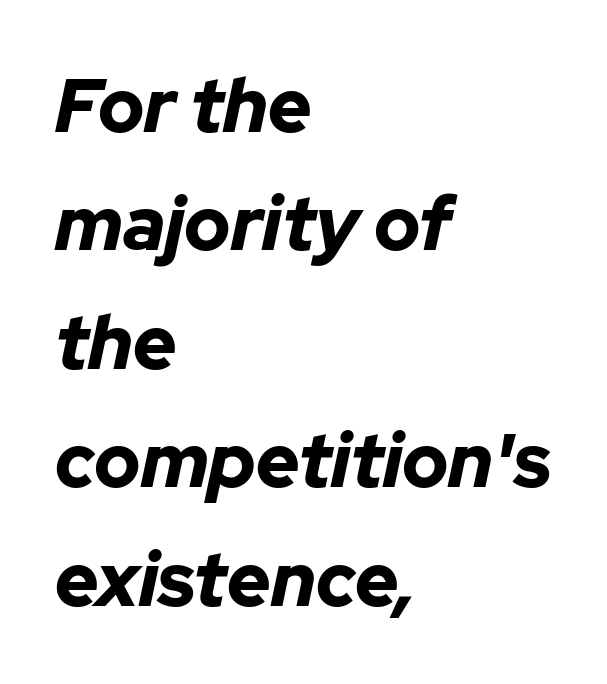
{"italic": "yes", "lean": "right", "slant_degrees": 12, "bold": "yes", "weight": "bold", "width": "normal", "stroke_contrast": "low", "x_height": "medium", "monospaced": "no", "underline": "no", "align": "left", "line_spacing": "normal", "line_spacing_ratio": 1.58, "letter_spacing": "normal", "letter_spacing_em": 0.0, "glyph_px": 75}
